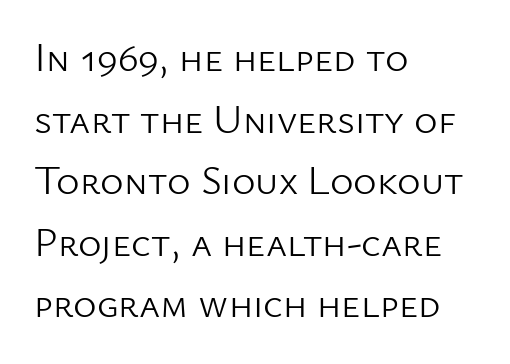
Q: Is the text bold? A: No.
Q: Is the text italic (slanted)? A: No, it is upright.
Q: Is the typeface a serif or a sans-serif typeface? A: Sans-serif.
Q: Is the text underlined? A: No.
Q: How is the paragraph aligned? A: Left-aligned.
Q: Is the spacing between letters normal or unusually wide? A: Normal.
Q: Is the spacing between lines tight, normal or loose? A: Normal.
Q: Width (condensed, normal, or wide)? A: Normal.
Q: Stroke contrast? A: Low.
Q: x-height? A: Medium.
Q: Monospaced? A: No.
